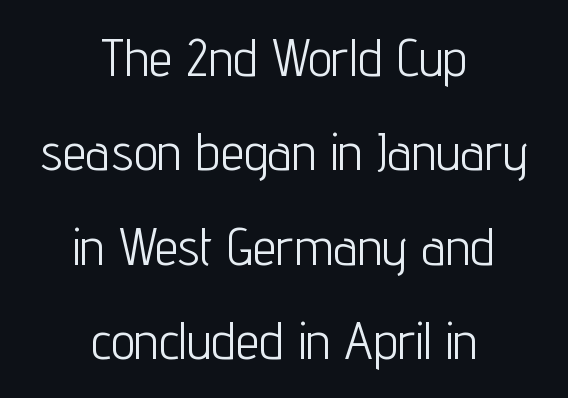
{"serif": "no", "italic": "no", "bold": "no", "weight": "light", "width": "condensed", "stroke_contrast": "low", "x_height": "medium", "monospaced": "no", "underline": "no", "align": "center", "line_spacing_ratio": 1.78, "letter_spacing": "normal", "letter_spacing_em": 0.0, "glyph_px": 53}
